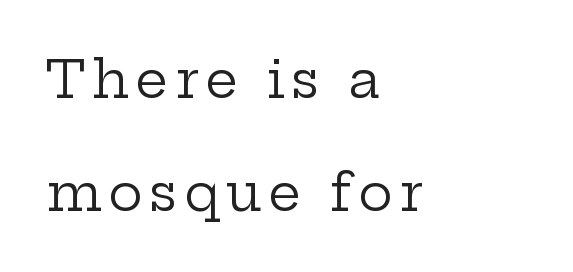
The image shows 52 px regular-weight, wide serif type, upright; set left-aligned, loose line spacing (2.18x), not underlined; low stroke contrast and a medium x-height.
